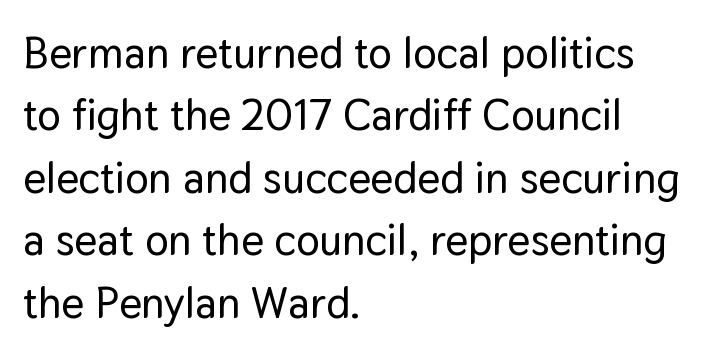
Q: Is the text italic (slanted)? A: No, it is upright.
Q: Is the typeface a serif or a sans-serif typeface? A: Sans-serif.
Q: Is the text underlined? A: No.
Q: How is the paragraph aligned? A: Left-aligned.
Q: Is the spacing between letters normal or unusually wide? A: Normal.
Q: Is the spacing between lines tight, normal or loose? A: Normal.
Q: Width (condensed, normal, or wide)? A: Normal.
Q: Stroke contrast? A: Low.
Q: x-height? A: Medium.
Q: Monospaced? A: No.
